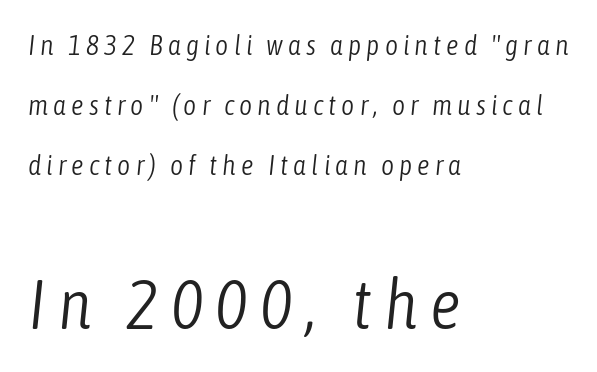
{"italic": "yes", "lean": "right", "slant_degrees": 6, "bold": "no", "weight": "light", "width": "condensed", "stroke_contrast": "low", "x_height": "medium", "monospaced": "no", "underline": "no", "align": "left", "line_spacing": "loose", "line_spacing_ratio": 2.15, "larger_block": "second", "size_ratio": 2.46, "glyph_px": 69}
